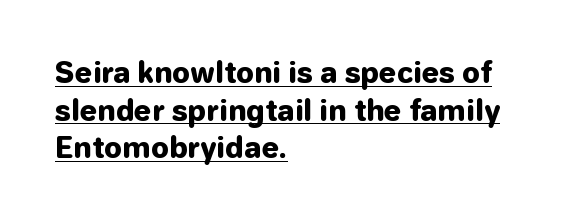
{"serif": "no", "italic": "no", "bold": "yes", "weight": "heavy", "width": "normal", "stroke_contrast": "low", "x_height": "medium", "monospaced": "no", "underline": "yes", "align": "left", "line_spacing": "normal", "line_spacing_ratio": 1.34, "letter_spacing": "normal", "letter_spacing_em": 0.0, "glyph_px": 28}
